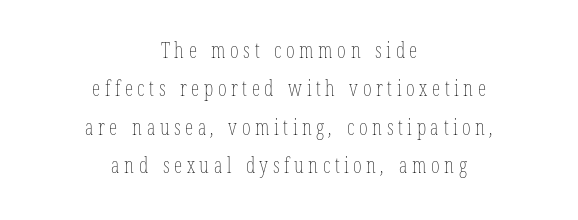
{"bold": "no", "underline": "no", "align": "center", "line_spacing_ratio": 1.83, "letter_spacing": "wide", "letter_spacing_em": 0.22, "glyph_px": 21}
